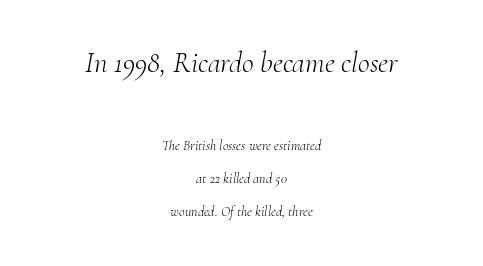
Q: Is the text bold? A: No.
Q: Is the text italic (slanted)? A: Yes, it leans right by about 10 degrees.
Q: Is the typeface a serif or a sans-serif typeface? A: Serif.
Q: Is the text underlined? A: No.
Q: How is the paragraph aligned? A: Centered.
Q: Is the spacing between letters normal or unusually wide? A: Normal.
Q: Is the spacing between lines tight, normal or loose? A: Loose.
Q: Which block of text is set in a larger size, the first (top) or the second (bottom)? A: The first (top) one.
Q: Width (condensed, normal, or wide)? A: Normal.
Q: Stroke contrast? A: Medium.
Q: x-height? A: Small.
Q: Monospaced? A: No.
